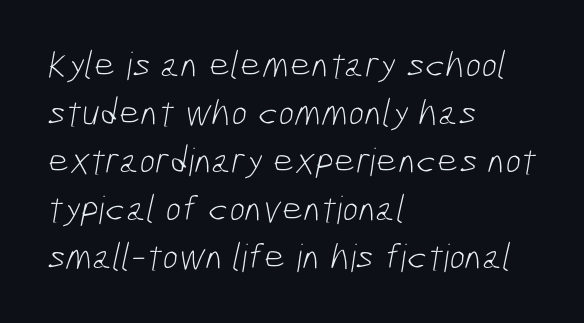
Words appear dense and cohesive because spacing is normal. Layout note: lines flush left. No letter is thick-stroked: the sample isn't bold. Look at the bottom of the vertical strokes: they stop flat, with no serifs. Plain, unruled lines of type.
